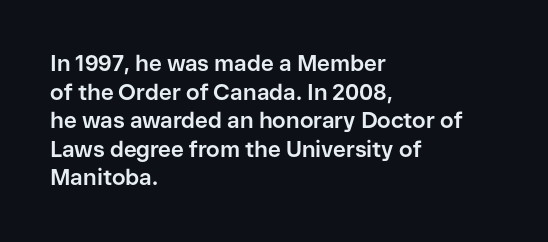
Q: Is the text bold? A: Yes.
Q: Is the text italic (slanted)? A: No, it is upright.
Q: Is the text underlined? A: No.
Q: How is the paragraph aligned? A: Left-aligned.
Q: Is the spacing between letters normal or unusually wide? A: Normal.
Q: Is the spacing between lines tight, normal or loose? A: Normal.
